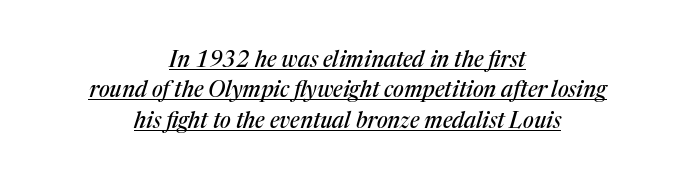
{"italic": "yes", "lean": "right", "slant_degrees": 17, "underline": "yes", "align": "center", "line_spacing": "normal", "line_spacing_ratio": 1.38, "letter_spacing": "normal", "letter_spacing_em": 0.0, "glyph_px": 22}
